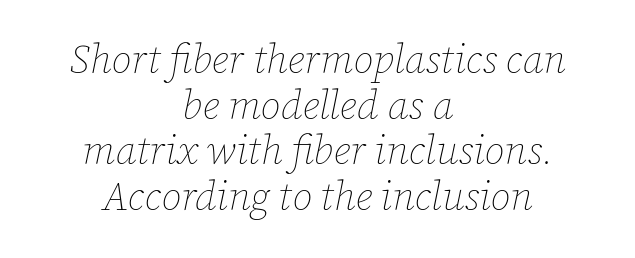
Q: Is the text bold? A: No.
Q: Is the text italic (slanted)? A: Yes, it leans right by about 12 degrees.
Q: Is the text underlined? A: No.
Q: How is the paragraph aligned? A: Centered.
Q: Is the spacing between letters normal or unusually wide? A: Normal.
Q: Is the spacing between lines tight, normal or loose? A: Tight.
Q: Width (condensed, normal, or wide)? A: Normal.
Q: Stroke contrast? A: Low.
Q: x-height? A: Medium.
Q: Monospaced? A: No.
